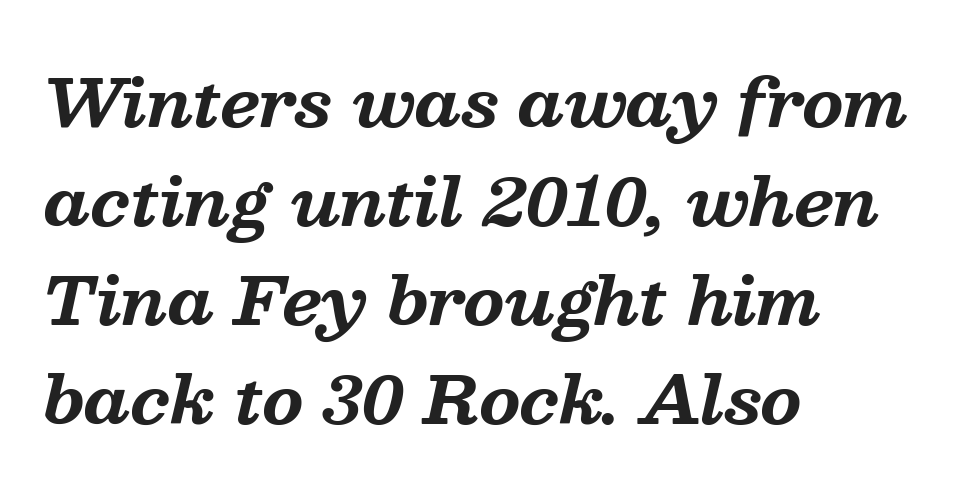
In terms of leading, this rendering sits right in the middle. Which margin do the lines hug? The left one — the right edge is uneven. Yep, that's italic — everything's leaning. The gap between lines stays unmarked. Here the designer chose a conventional face with non-uniform glyph widths. Stroke terminals: seriffed.
